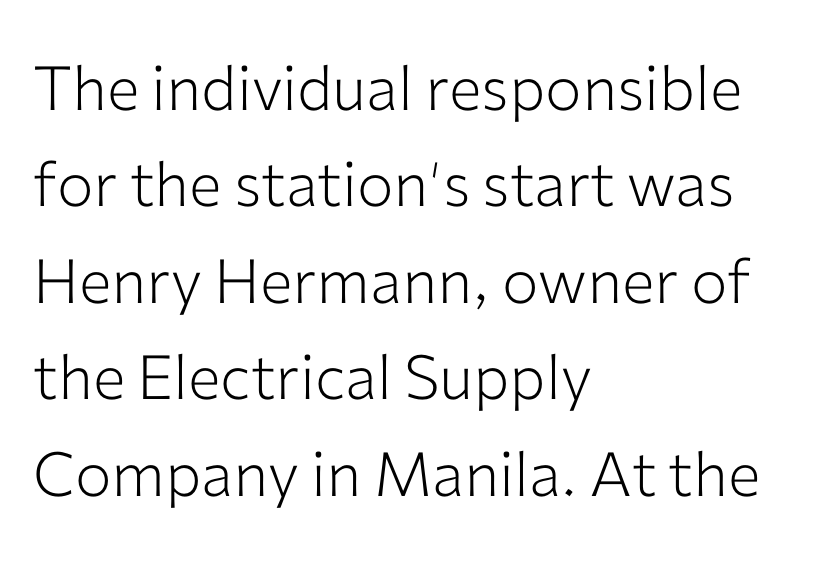
No italicization has been applied; the sample stays upright. This is sans-serif lettering, the kind often seen on screens and signage. Beneath every word, the page is bare. Glyph-to-glyph distance matches everyday printed text. The paragraph shown leans on its left margin. Interline gaps are of average width in this sample.
